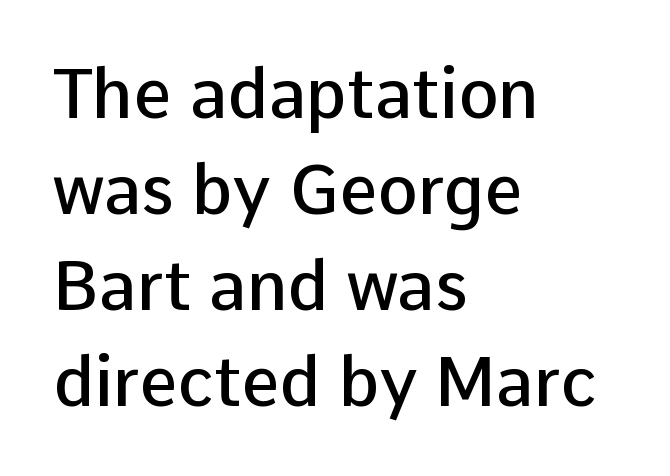
The passage shown is typed in a proportional face where columns would drift. The leading is moderate, giving the passage an even texture. On the weight axis this lands at semibold, roughly 600. Quick note: not italic, upright. The typeface chosen for these lines omits serifs. Has an underline been added? It has not.
